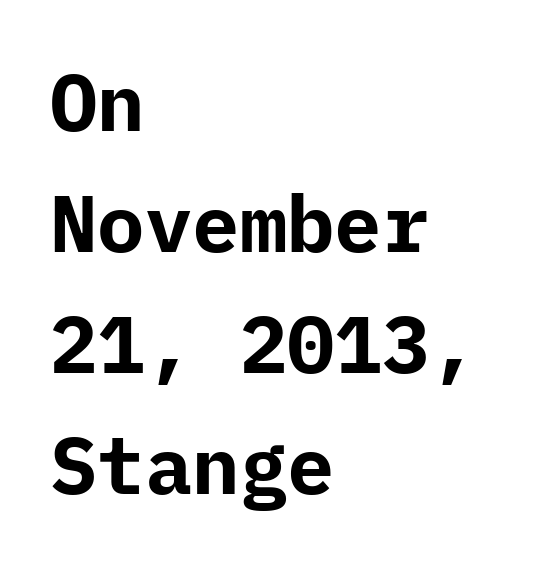
The image shows 79 px bold sans-serif type, upright; set left-aligned, normal line spacing (1.53x), normal letter spacing, not underlined; low stroke contrast and a medium x-height.
